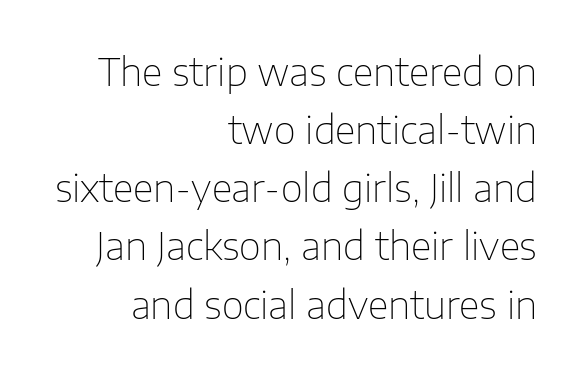
The image shows 38 px thin sans-serif type, upright; set right-aligned, normal line spacing (1.53x), normal letter spacing, not underlined; low stroke contrast and a medium x-height.
